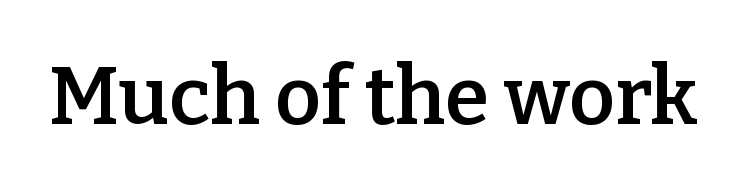
{"serif": "yes", "italic": "no", "bold": "semi", "weight": "semibold", "width": "normal", "stroke_contrast": "low", "x_height": "medium", "monospaced": "no", "underline": "no", "letter_spacing": "normal", "letter_spacing_em": 0.0, "glyph_px": 80}
